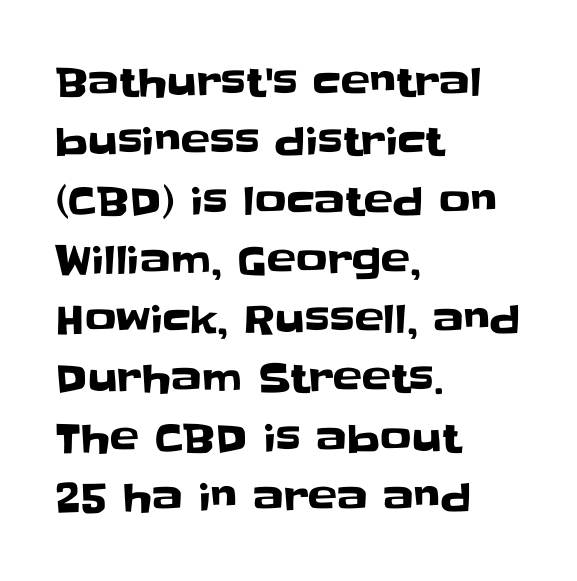
Q: Is the text italic (slanted)? A: No, it is upright.
Q: Is the typeface a serif or a sans-serif typeface? A: Sans-serif.
Q: Is the text underlined? A: No.
Q: How is the paragraph aligned? A: Left-aligned.
Q: Is the spacing between letters normal or unusually wide? A: Normal.
Q: Is the spacing between lines tight, normal or loose? A: Normal.
Q: Width (condensed, normal, or wide)? A: Normal.
Q: Stroke contrast? A: Low.
Q: x-height? A: Large.
Q: Monospaced? A: No.
